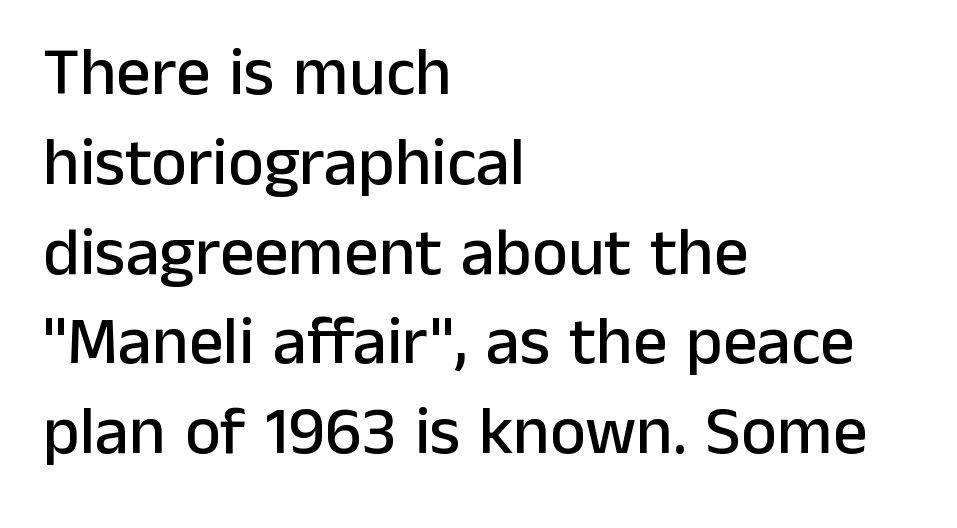
Q: Is the text italic (slanted)? A: No, it is upright.
Q: Is the typeface a serif or a sans-serif typeface? A: Sans-serif.
Q: Is the text underlined? A: No.
Q: How is the paragraph aligned? A: Left-aligned.
Q: Is the spacing between letters normal or unusually wide? A: Normal.
Q: Is the spacing between lines tight, normal or loose? A: Normal.
Q: Width (condensed, normal, or wide)? A: Normal.
Q: Stroke contrast? A: Low.
Q: x-height? A: Medium.
Q: Monospaced? A: No.
